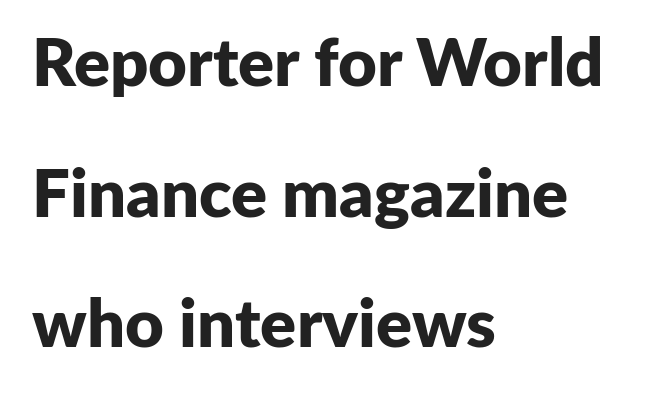
{"serif": "no", "italic": "no", "bold": "yes", "weight": "bold", "width": "normal", "stroke_contrast": "low", "x_height": "medium", "monospaced": "no", "underline": "no", "align": "left", "line_spacing": "loose", "line_spacing_ratio": 1.95, "letter_spacing": "normal", "letter_spacing_em": 0.0, "glyph_px": 67}
